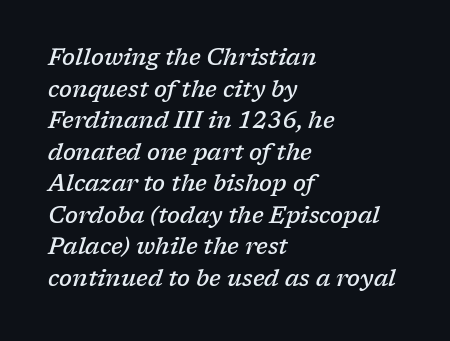
Q: Is the text bold? A: Semi-bold.
Q: Is the text italic (slanted)? A: Yes, it leans right by about 17 degrees.
Q: Is the text underlined? A: No.
Q: How is the paragraph aligned? A: Left-aligned.
Q: Is the spacing between letters normal or unusually wide? A: Normal.
Q: Is the spacing between lines tight, normal or loose? A: Normal.
